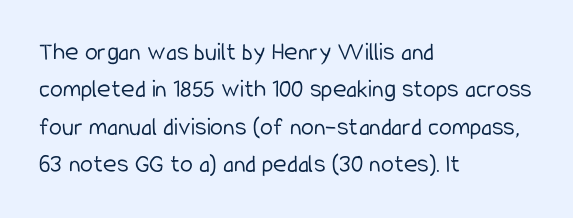
The image shows 26 px text type, upright; set left-aligned, normal line spacing (1.44x), normal letter spacing, not underlined.
